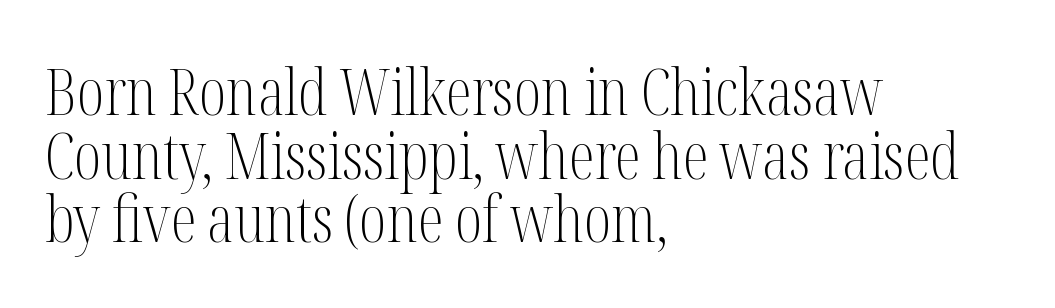
{"serif": "yes", "italic": "no", "bold": "no", "weight": "light", "width": "condensed", "stroke_contrast": "medium", "x_height": "medium", "monospaced": "no", "underline": "no", "align": "left", "line_spacing": "tight", "line_spacing_ratio": 0.98, "letter_spacing": "normal", "letter_spacing_em": 0.0, "glyph_px": 65}
